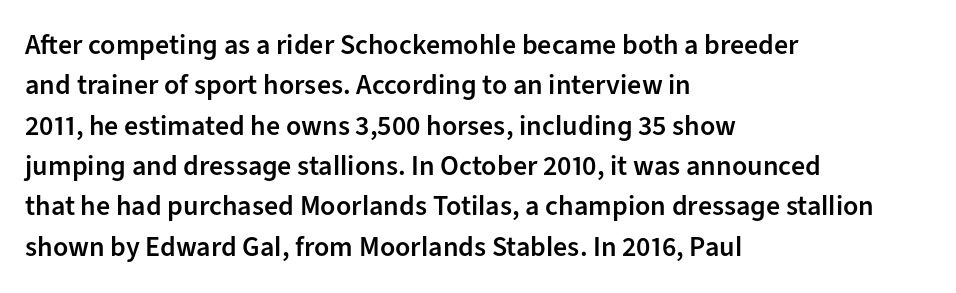
The image shows 28 px semibold sans-serif type, upright; set left-aligned, normal line spacing (1.44x), normal letter spacing, not underlined; low stroke contrast and a medium x-height.
